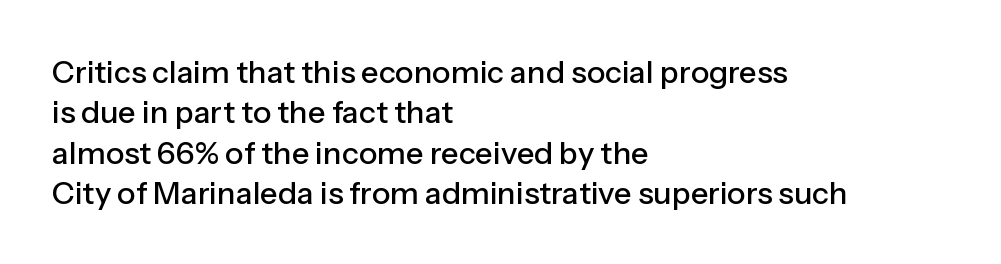
The image shows 31 px sans-serif type, upright; set left-aligned, normal line spacing (1.3x), normal letter spacing, not underlined; low stroke contrast and a medium x-height.
